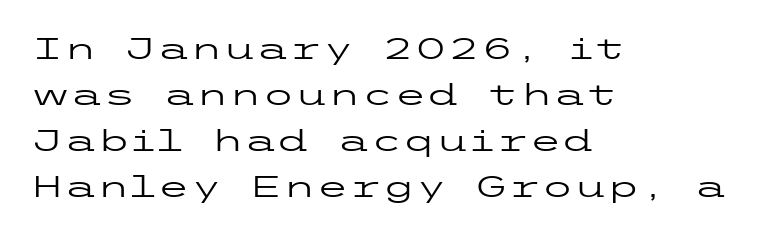
{"serif": "no", "italic": "no", "bold": "no", "weight": "regular", "width": "wide", "stroke_contrast": "low", "x_height": "medium", "underline": "no", "align": "left", "line_spacing": "normal", "line_spacing_ratio": 1.53, "letter_spacing": "normal", "letter_spacing_em": 0.0, "glyph_px": 30}
